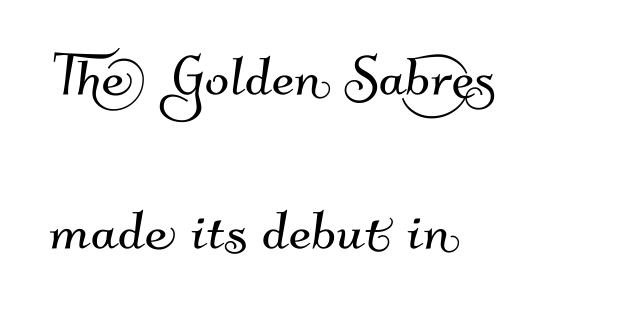
A typesetter would call this proportional, since set widths differ per character. The area under the type is left untouched. Each letter's strokes conclude bluntly, with no projecting serifs. The designer dialed line spacing up above the default.
